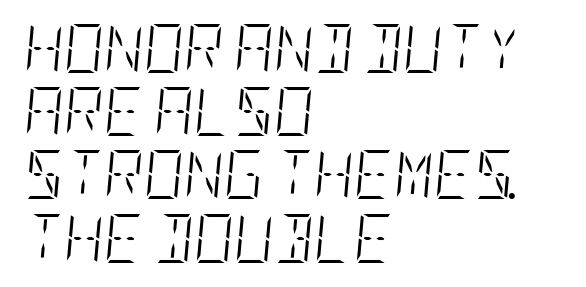
Q: Is the text bold? A: No.
Q: Is the text italic (slanted)? A: Yes, it leans right by about 5 degrees.
Q: Is the text underlined? A: No.
Q: How is the paragraph aligned? A: Left-aligned.
Q: Is the spacing between letters normal or unusually wide? A: Normal.
Q: Is the spacing between lines tight, normal or loose? A: Normal.
Q: Width (condensed, normal, or wide)? A: Condensed.
Q: Stroke contrast? A: Low.
Q: x-height? A: Large.
